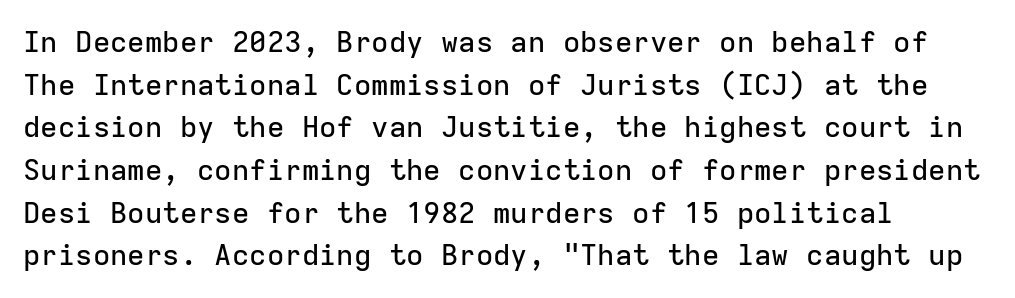
Q: Is the text italic (slanted)? A: No, it is upright.
Q: Is the typeface a serif or a sans-serif typeface? A: Sans-serif.
Q: Is the text underlined? A: No.
Q: How is the paragraph aligned? A: Left-aligned.
Q: Is the spacing between letters normal or unusually wide? A: Normal.
Q: Is the spacing between lines tight, normal or loose? A: Normal.
Q: Width (condensed, normal, or wide)? A: Normal.
Q: Stroke contrast? A: Low.
Q: x-height? A: Medium.
Q: Monospaced? A: Yes.
